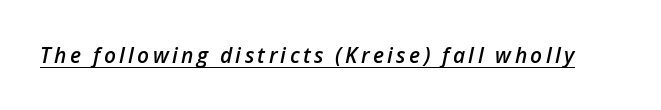
Q: Is the text bold? A: Semi-bold.
Q: Is the text italic (slanted)? A: Yes, it leans right by about 12 degrees.
Q: Is the text underlined? A: Yes.
